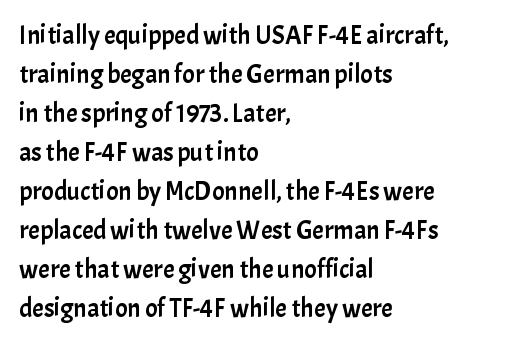
The image shows 26 px text type, upright; set left-aligned, normal line spacing (1.5x), normal letter spacing, not underlined.
